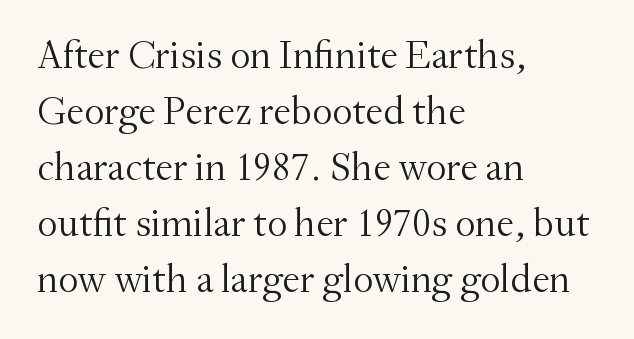
Q: Is the text bold? A: No.
Q: Is the text italic (slanted)? A: No, it is upright.
Q: Is the typeface a serif or a sans-serif typeface? A: Serif.
Q: Is the text underlined? A: No.
Q: How is the paragraph aligned? A: Left-aligned.
Q: Is the spacing between letters normal or unusually wide? A: Normal.
Q: Is the spacing between lines tight, normal or loose? A: Normal.
Q: Width (condensed, normal, or wide)? A: Normal.
Q: Stroke contrast? A: Medium.
Q: x-height? A: Small.
Q: Monospaced? A: No.
